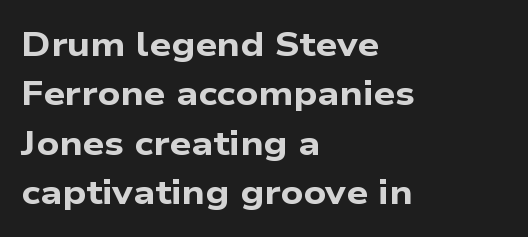
The zone under the glyphs is completely vacant. Notice how descenders clear the ascenders below comfortably — that's standard leading. Check where the strokes stop: nothing finishes them off — pure sans. Its strokes are broad and dark, the hallmark of bold type. Observe the ordinary spacing: letters are neighbours, not strangers. The passage shown is typed in a proportional face where columns would drift.
